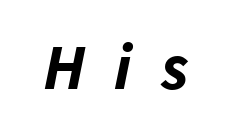
Q: Is the text bold? A: Yes.
Q: Is the text italic (slanted)? A: Yes, it leans right by about 11 degrees.
Q: Is the text underlined? A: No.
Q: Is the spacing between letters normal or unusually wide? A: Unusually wide.
Q: Width (condensed, normal, or wide)? A: Normal.
Q: Stroke contrast? A: Low.
Q: x-height? A: Medium.
Q: Monospaced? A: No.
